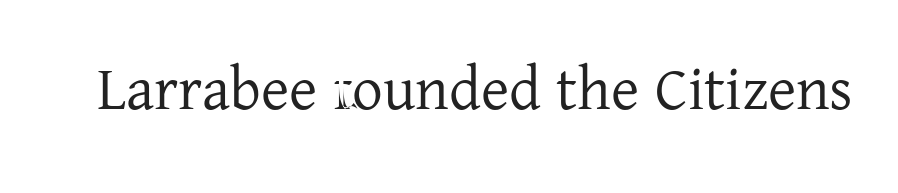
Q: Is the text italic (slanted)? A: No, it is upright.
Q: Is the typeface a serif or a sans-serif typeface? A: Serif.
Q: Is the text underlined? A: No.
Q: Is the spacing between letters normal or unusually wide? A: Normal.
Q: Width (condensed, normal, or wide)? A: Normal.
Q: Stroke contrast? A: Low.
Q: x-height? A: Medium.
Q: Monospaced? A: No.
